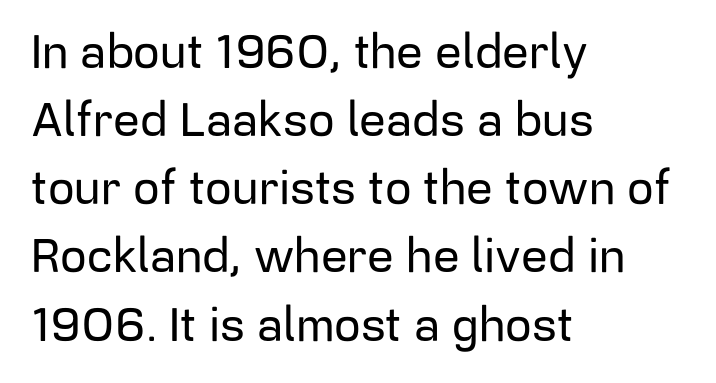
The image shows 47 px sans-serif type, upright; set left-aligned, normal line spacing (1.45x), normal letter spacing, not underlined; low stroke contrast and a medium x-height.
